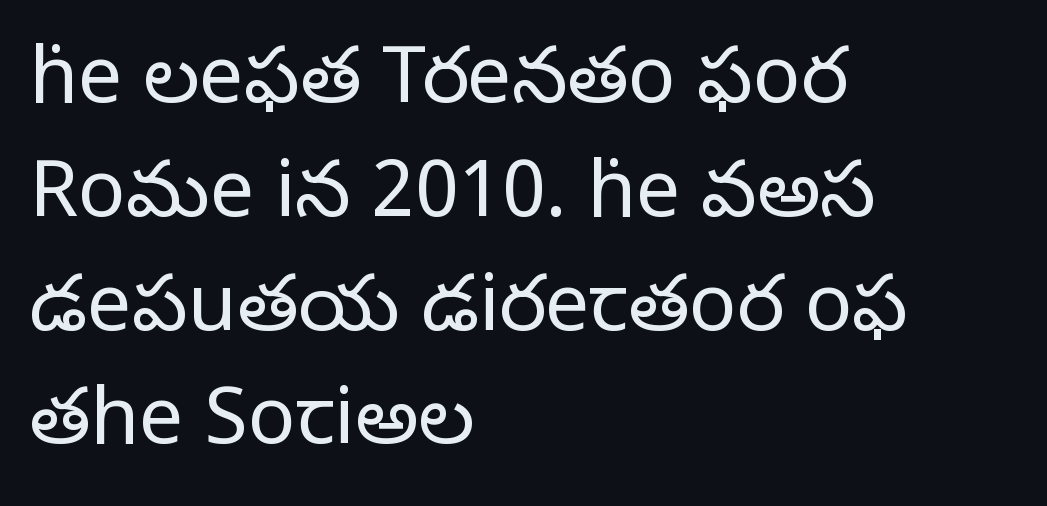
{"serif": "yes", "italic": "no", "bold": "no", "weight": "regular", "width": "normal", "stroke_contrast": "low", "x_height": "large", "monospaced": "no", "underline": "no", "align": "left", "line_spacing": "normal", "line_spacing_ratio": 1.44, "letter_spacing": "normal", "letter_spacing_em": 0.0, "glyph_px": 79}
